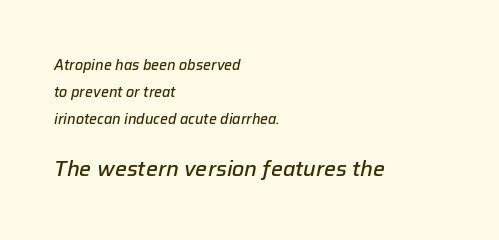
The image shows 21 px text type, italic (leaning right); set left-aligned, loose line spacing (1.93x), normal letter spacing, not underlined; the second (bottom) block is 1.5x larger.
